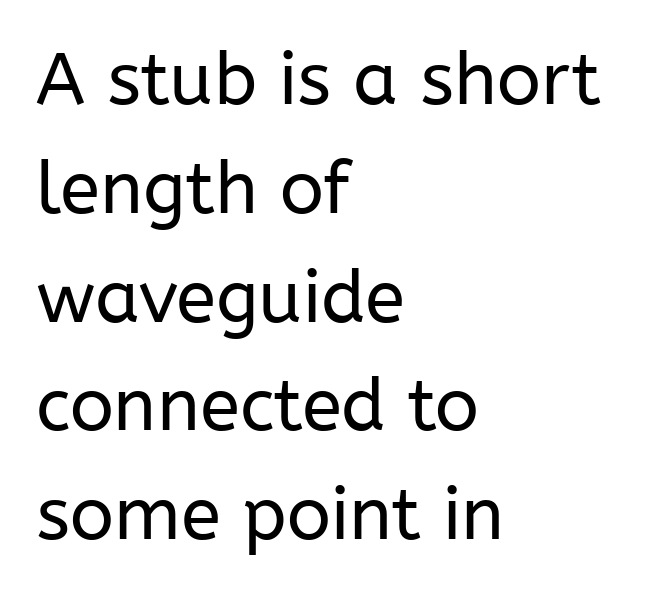
The image shows 73 px regular-weight sans-serif type, upright; set left-aligned, normal line spacing (1.49x), normal letter spacing, not underlined; low stroke contrast and a medium x-height.
